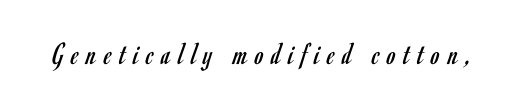
The image shows 32 px regular-weight, condensed sans-serif type; set unusually wide letter spacing (+0.24 em), not underlined; low stroke contrast and a small x-height.
